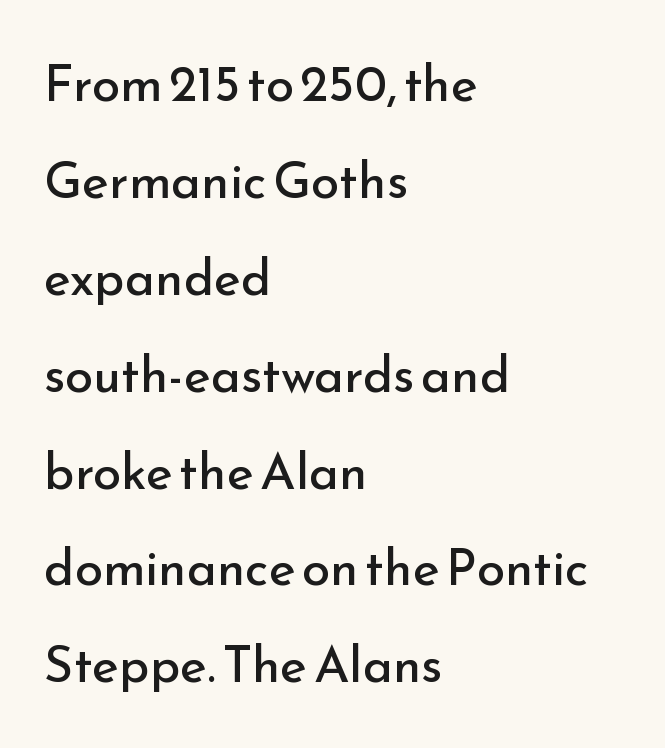
Each new line begins a long way beneath the previous one. What kind of face is this? One without serifs — a sans. A classic flush-left, rag-right setting is used for this passage. No extra ink here — the face is not bold. Compared with typical body copy, the letter spacing here is the same.
